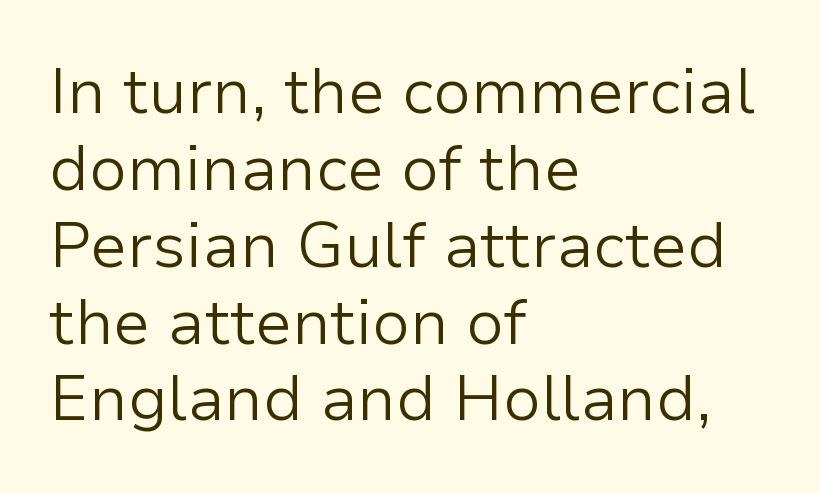
Every row of glyphs begins at an identical x-position on the left. The passage shown is not underscored anywhere. In terms of posture, this sample is upright. Note: no serifs on the glyphs. Think of a printed novel: that variable character pitch is what you see here. The type is set solid horizontally, with unmodified tracking.
